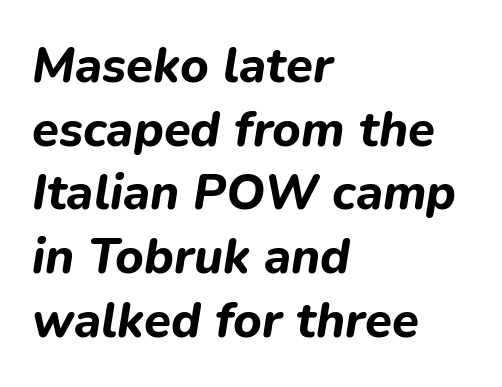
The image shows 49 px bold type, italic (leaning right); set left-aligned, normal line spacing (1.3x), normal letter spacing, not underlined; low stroke contrast and a medium x-height.
